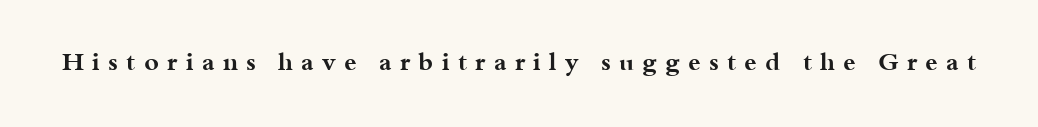
The specimen omits any rule beneath the text block's lines. Honestly, the letter spacing is so wide it's the main thing you notice. The letters stand upright; this is a roman face. Weight check: bold — yes, fully.
